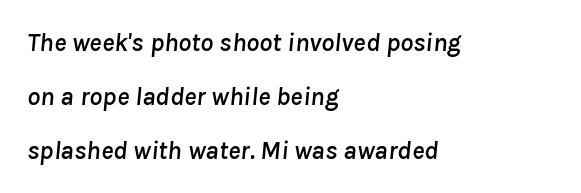
Q: Is the text italic (slanted)? A: Yes, it leans right by about 8 degrees.
Q: Is the text underlined? A: No.
Q: How is the paragraph aligned? A: Left-aligned.
Q: Is the spacing between letters normal or unusually wide? A: Normal.
Q: Is the spacing between lines tight, normal or loose? A: Loose.
